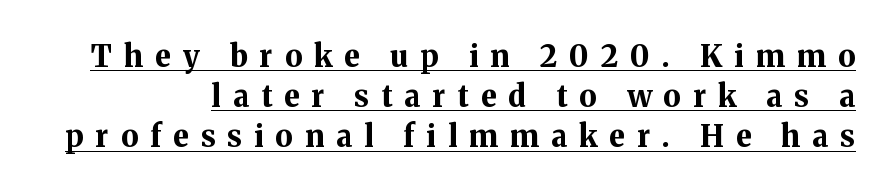
Does extra space separate the letters? Yes, quite a lot of it. The letters are bold, with thick, heavy strokes. Has an underline been added? It has. You can tell from the footed stems that serif type was used.
